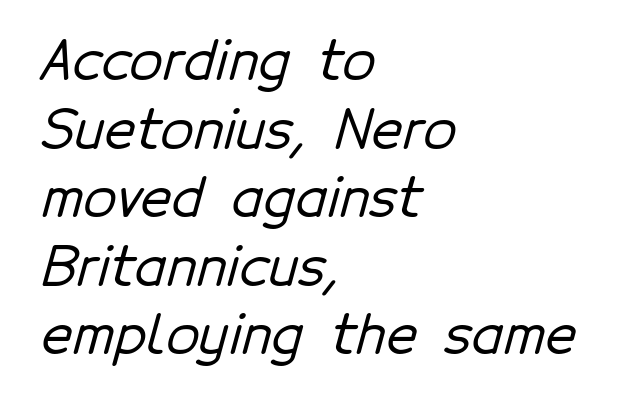
Q: Is the typeface a serif or a sans-serif typeface? A: Sans-serif.
Q: Is the text underlined? A: No.
Q: How is the paragraph aligned? A: Left-aligned.
Q: Is the spacing between letters normal or unusually wide? A: Normal.
Q: Is the spacing between lines tight, normal or loose? A: Normal.
Q: Width (condensed, normal, or wide)? A: Normal.
Q: Stroke contrast? A: Low.
Q: x-height? A: Medium.
Q: Monospaced? A: No.
